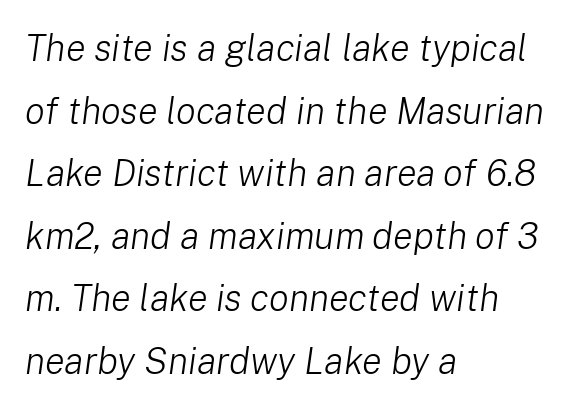
The rendering uses natural spacing where letterforms have individual widths. Tracking here is standard; glyphs follow each other at the usual distance. Would a proofreader flag this as italicized? Yes. Horizontally, the lines are justified to the leading edge only. Clear beneath every line of the passage.
